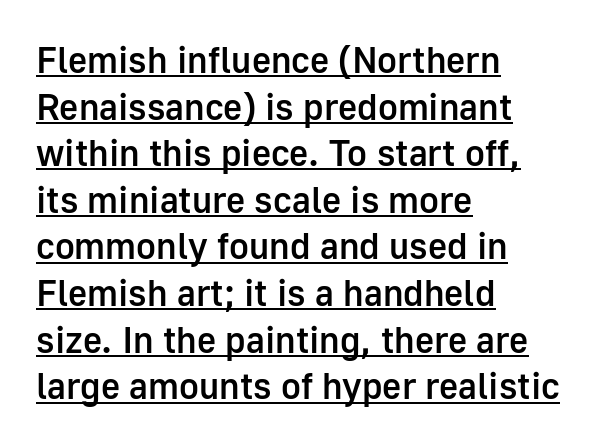
Q: Is the text bold? A: Semi-bold.
Q: Is the text italic (slanted)? A: No, it is upright.
Q: Is the typeface a serif or a sans-serif typeface? A: Sans-serif.
Q: Is the text underlined? A: Yes.
Q: How is the paragraph aligned? A: Left-aligned.
Q: Is the spacing between letters normal or unusually wide? A: Normal.
Q: Is the spacing between lines tight, normal or loose? A: Normal.
Q: Width (condensed, normal, or wide)? A: Normal.
Q: Stroke contrast? A: Low.
Q: x-height? A: Medium.
Q: Monospaced? A: No.
